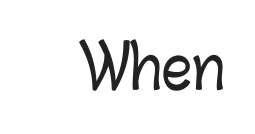
The image shows 60 px condensed type, upright; set normal letter spacing, not underlined; low stroke contrast and a medium x-height.
